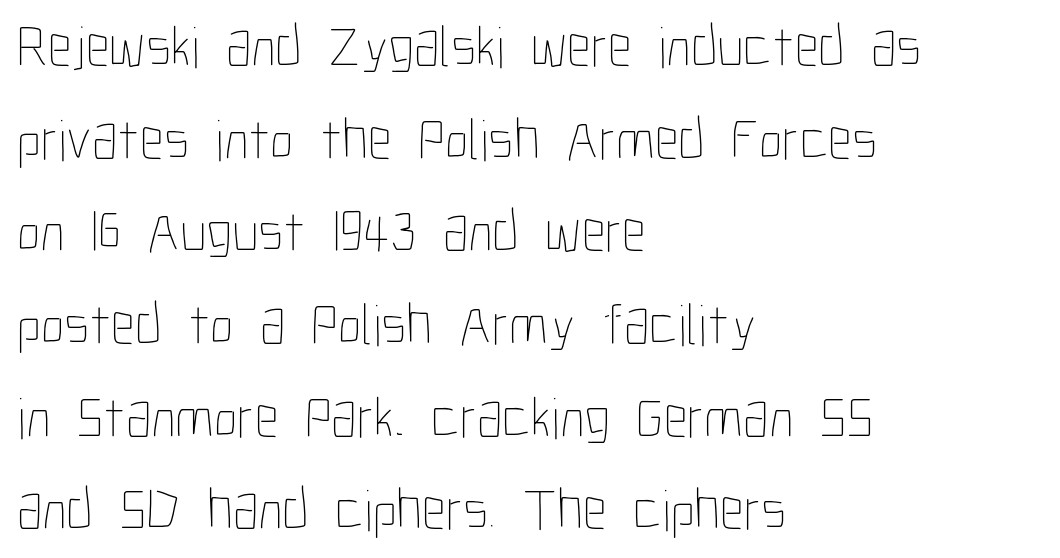
These lines were composed using upright roman letters. Glance below the letters and you will spot only blank space. You could not count columns in this text — the font is proportionally spaced. All the whitespace from short lines collects on the right.
